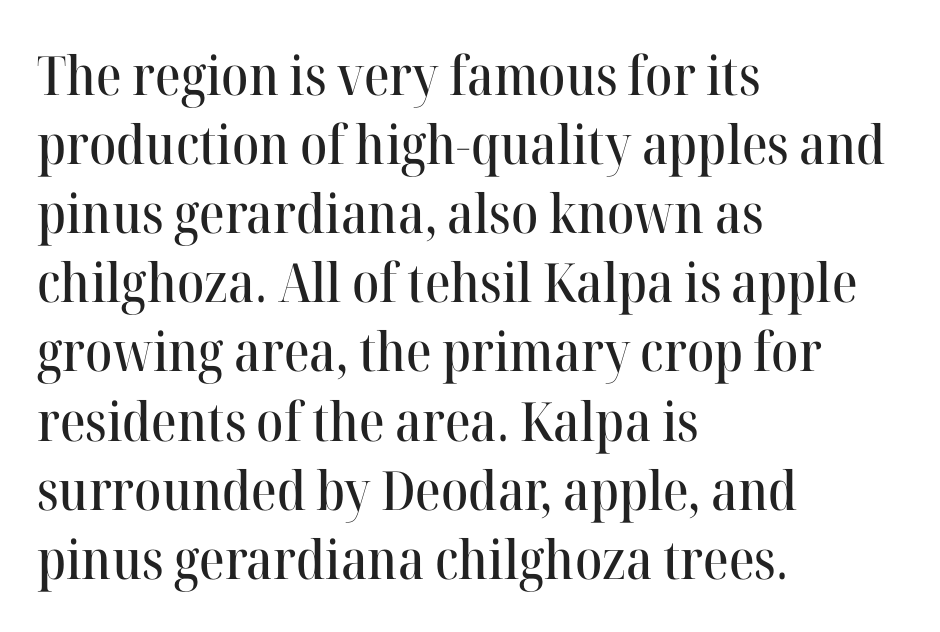
The image shows 54 px serif type, upright; set left-aligned, normal line spacing (1.28x), normal letter spacing, not underlined; high stroke contrast and a medium x-height.
